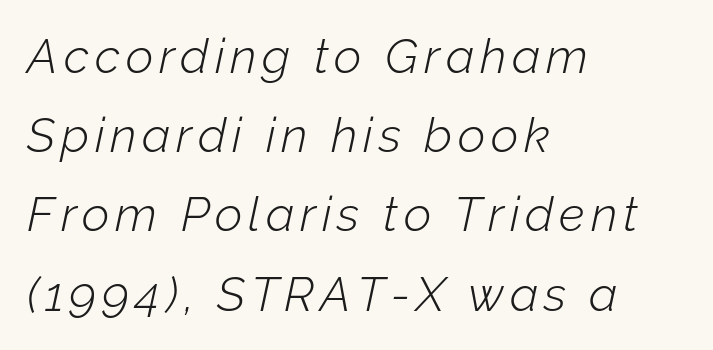
The image shows 48 px light type, italic (leaning right); set left-aligned, normal line spacing (1.65x), not underlined; low stroke contrast and a medium x-height.
